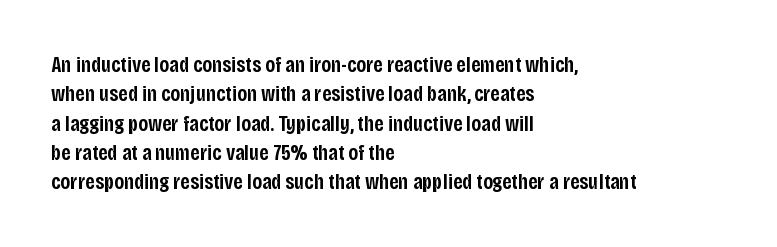
The image shows 22 px text type, upright; set left-aligned, normal line spacing (1.33x), normal letter spacing, not underlined.
